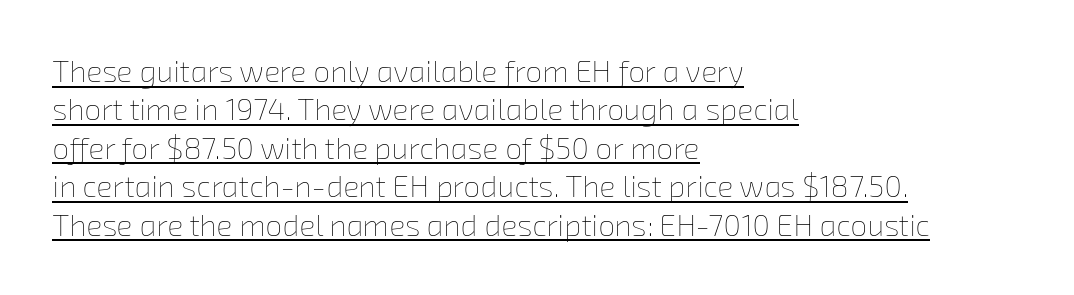
The image shows 30 px thin type; set left-aligned, normal line spacing (1.28x), normal letter spacing, underlined; low stroke contrast and a medium x-height.
